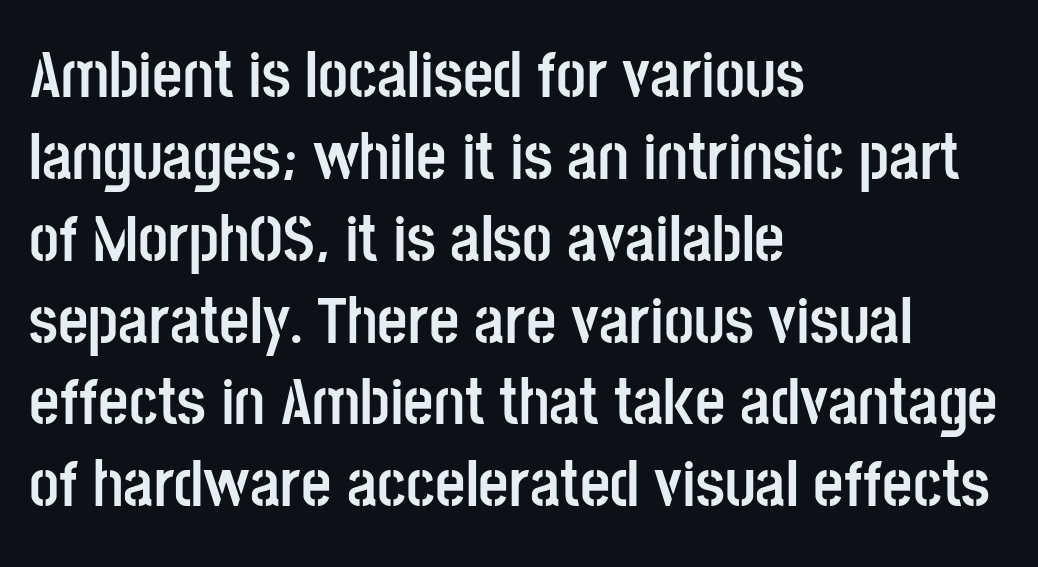
{"serif": "no", "italic": "no", "bold": "yes", "weight": "semibold", "width": "condensed", "stroke_contrast": "low", "x_height": "large", "monospaced": "no", "underline": "no", "align": "left", "line_spacing_ratio": 1.24, "letter_spacing": "normal", "letter_spacing_em": 0.0, "glyph_px": 66}
